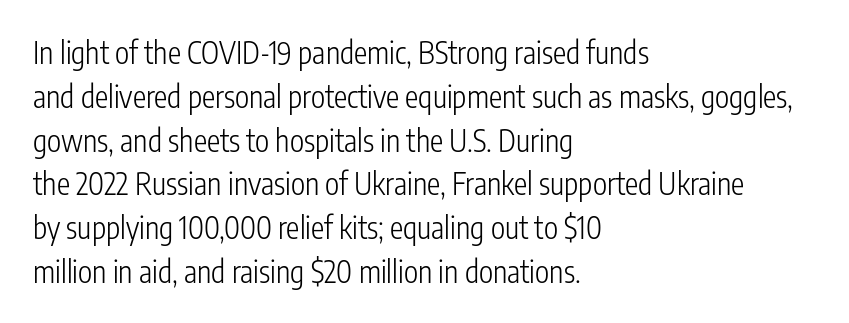
The image shows 30 px light, condensed sans-serif type, upright; set left-aligned, normal line spacing (1.46x), normal letter spacing, not underlined; low stroke contrast and a medium x-height.
